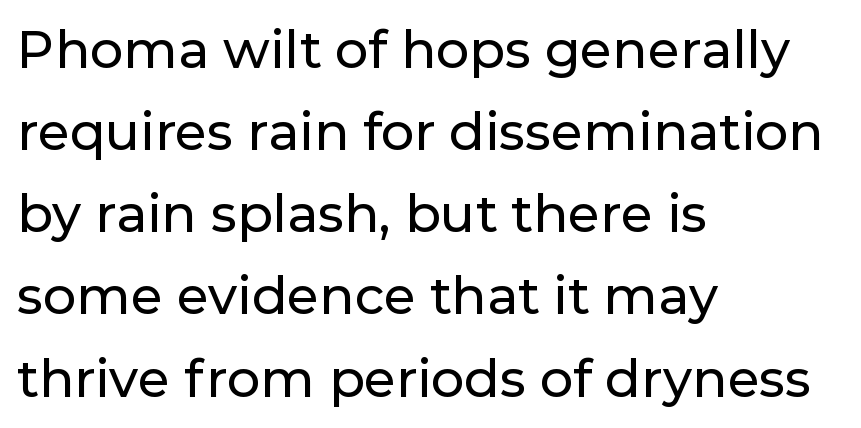
{"serif": "no", "italic": "no", "width": "normal", "stroke_contrast": "low", "x_height": "medium", "monospaced": "no", "underline": "no", "align": "left", "line_spacing": "normal", "line_spacing_ratio": 1.58, "letter_spacing": "normal", "letter_spacing_em": 0.0, "glyph_px": 52}
